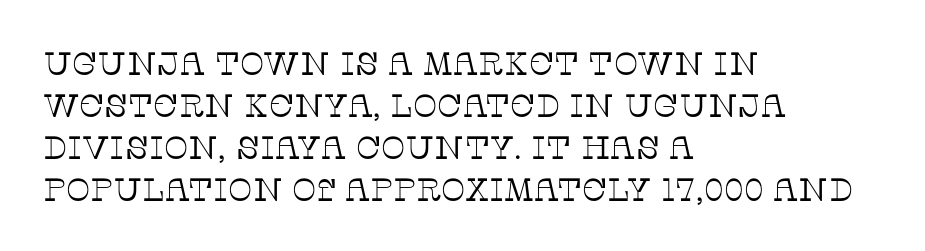
{"serif": "yes", "italic": "no", "bold": "no", "weight": "thin", "width": "normal", "stroke_contrast": "low", "x_height": "large", "monospaced": "no", "underline": "no", "align": "left", "line_spacing": "normal", "line_spacing_ratio": 1.31, "letter_spacing": "normal", "letter_spacing_em": 0.0, "glyph_px": 32}
